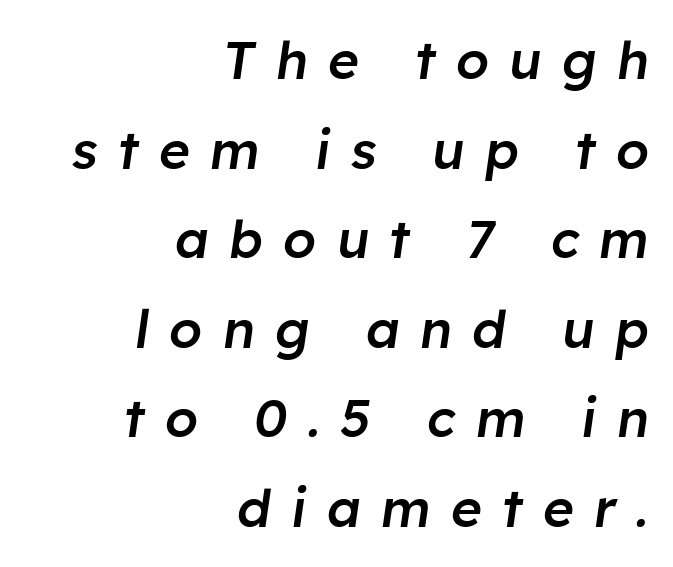
Q: Is the text bold? A: Semi-bold.
Q: Is the text italic (slanted)? A: Yes, it leans right by about 8 degrees.
Q: Is the text underlined? A: No.
Q: How is the paragraph aligned? A: Right-aligned.
Q: Is the spacing between letters normal or unusually wide? A: Unusually wide.
Q: Is the spacing between lines tight, normal or loose? A: Normal.
Q: Width (condensed, normal, or wide)? A: Normal.
Q: Stroke contrast? A: Low.
Q: x-height? A: Medium.
Q: Monospaced? A: No.
